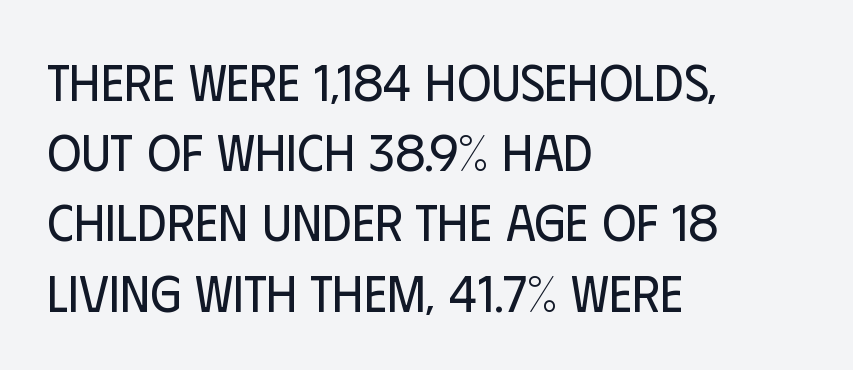
The glyphs in this specimen are sans serif. No chunkiness to these letters — they're not bold. Do the characters align in a grid? No, the font is proportional. In terms of posture, this sample is upright.
